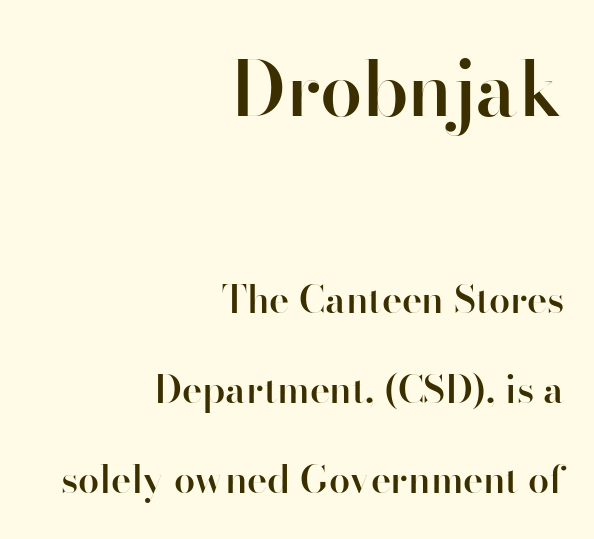
{"serif": "no", "italic": "no", "bold": "semi", "weight": "semibold", "width": "normal", "stroke_contrast": "high", "x_height": "small", "monospaced": "no", "underline": "no", "align": "right", "line_spacing": "loose", "line_spacing_ratio": 2.36, "letter_spacing": "normal", "letter_spacing_em": 0.0, "larger_block": "first", "size_ratio": 2.0, "glyph_px": 76}
